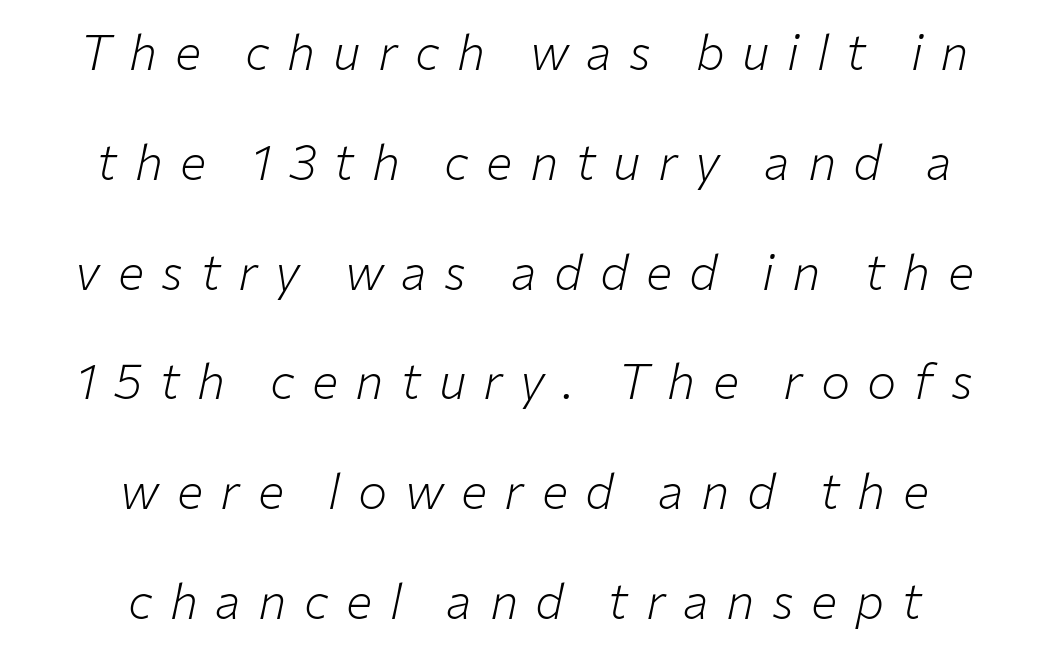
{"italic": "yes", "lean": "right", "slant_degrees": 12, "bold": "no", "weight": "light", "width": "normal", "stroke_contrast": "low", "x_height": "medium", "monospaced": "no", "underline": "no", "align": "center", "line_spacing": "loose", "line_spacing_ratio": 2.24, "letter_spacing": "wide", "letter_spacing_em": 0.36, "glyph_px": 49}
